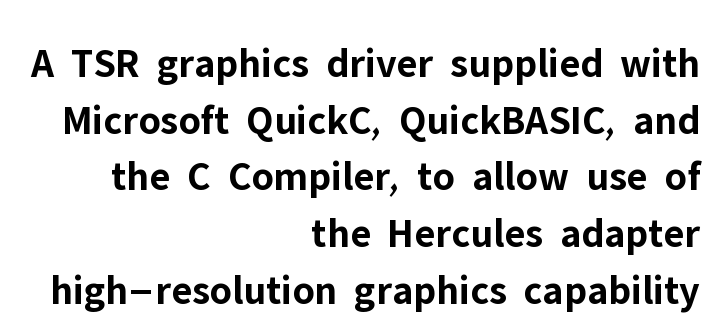
The image shows 42 px bold sans-serif type, upright; set right-aligned, normal line spacing (1.35x), normal letter spacing, not underlined; low stroke contrast and a medium x-height.
